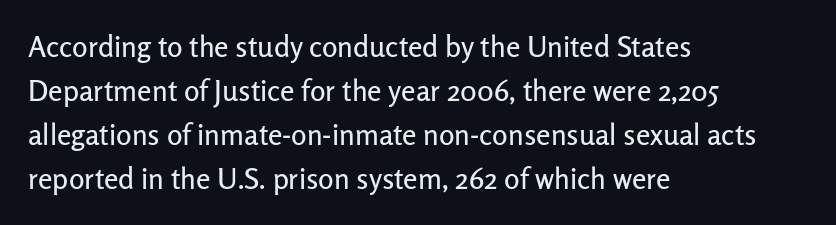
Q: Is the text italic (slanted)? A: No, it is upright.
Q: Is the typeface a serif or a sans-serif typeface? A: Sans-serif.
Q: Is the text underlined? A: No.
Q: How is the paragraph aligned? A: Left-aligned.
Q: Is the spacing between letters normal or unusually wide? A: Normal.
Q: Is the spacing between lines tight, normal or loose? A: Normal.
Q: Width (condensed, normal, or wide)? A: Normal.
Q: Stroke contrast? A: Low.
Q: x-height? A: Medium.
Q: Monospaced? A: No.
